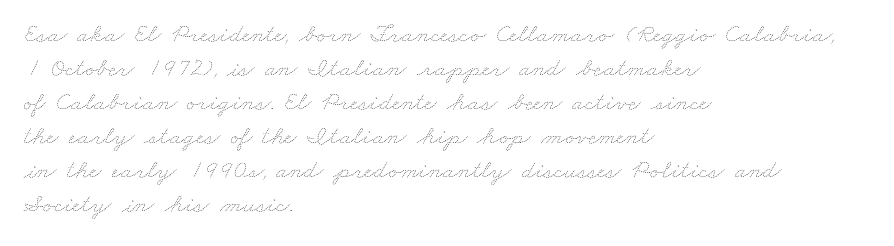
The image shows 26 px text type; set left-aligned, normal line spacing (1.31x), normal letter spacing, not underlined.
